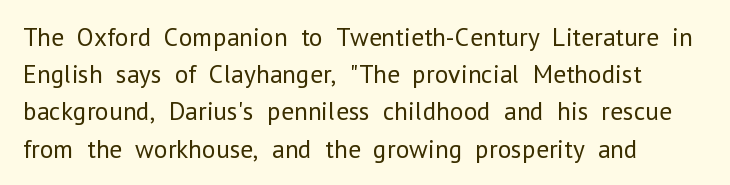
Q: Is the text bold? A: No.
Q: Is the text italic (slanted)? A: No, it is upright.
Q: Is the text underlined? A: No.
Q: How is the paragraph aligned? A: Left-aligned.
Q: Is the spacing between letters normal or unusually wide? A: Normal.
Q: Is the spacing between lines tight, normal or loose? A: Normal.
